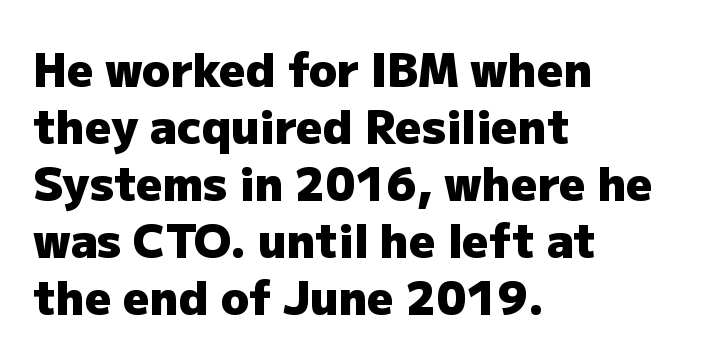
Q: Is the text bold? A: Yes.
Q: Is the text italic (slanted)? A: No, it is upright.
Q: Is the typeface a serif or a sans-serif typeface? A: Sans-serif.
Q: Is the text underlined? A: No.
Q: How is the paragraph aligned? A: Left-aligned.
Q: Is the spacing between letters normal or unusually wide? A: Normal.
Q: Width (condensed, normal, or wide)? A: Normal.
Q: Stroke contrast? A: Low.
Q: x-height? A: Medium.
Q: Monospaced? A: No.
